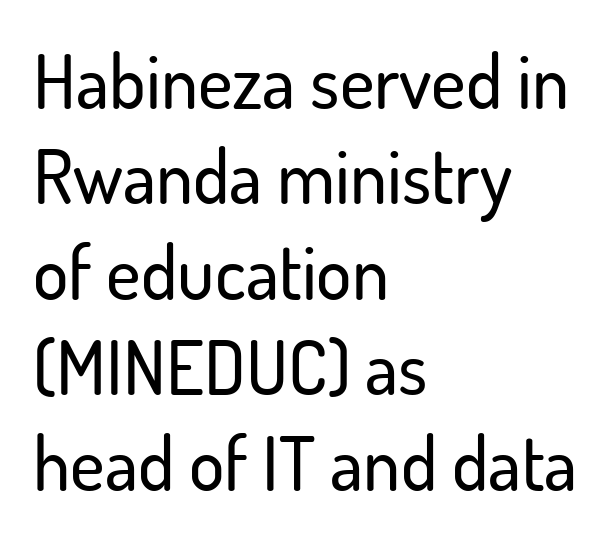
{"serif": "no", "italic": "no", "width": "normal", "stroke_contrast": "low", "x_height": "small", "monospaced": "no", "underline": "no", "align": "left", "line_spacing": "normal", "line_spacing_ratio": 1.29, "letter_spacing": "normal", "letter_spacing_em": 0.0, "glyph_px": 74}
